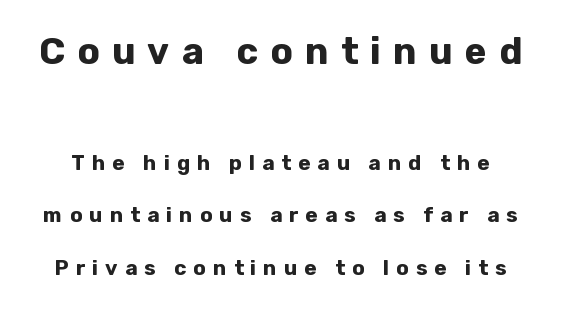
This sample uses an upright cut, with every glyph sitting square on the baseline. Underline: absent. Here the designer chose a conventional face with non-uniform glyph widths. The typeface chosen for these lines omits serifs. One glance says open: line gaps are wider than usual. Compare the two chunks: the upper has the greater cap height.
